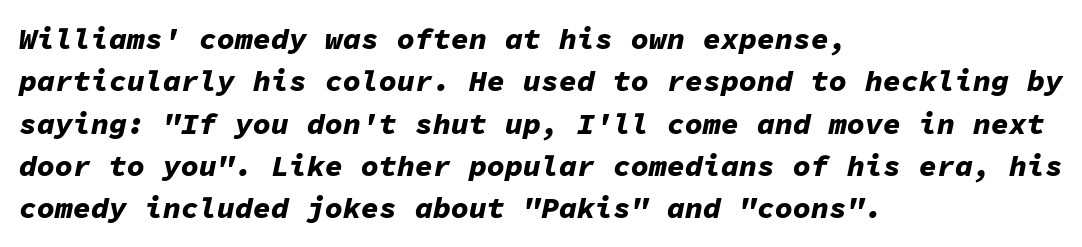
The image shows 30 px bold type, italic (leaning right), monospaced; set left-aligned, normal line spacing (1.41x), normal letter spacing, not underlined; low stroke contrast and a medium x-height.
